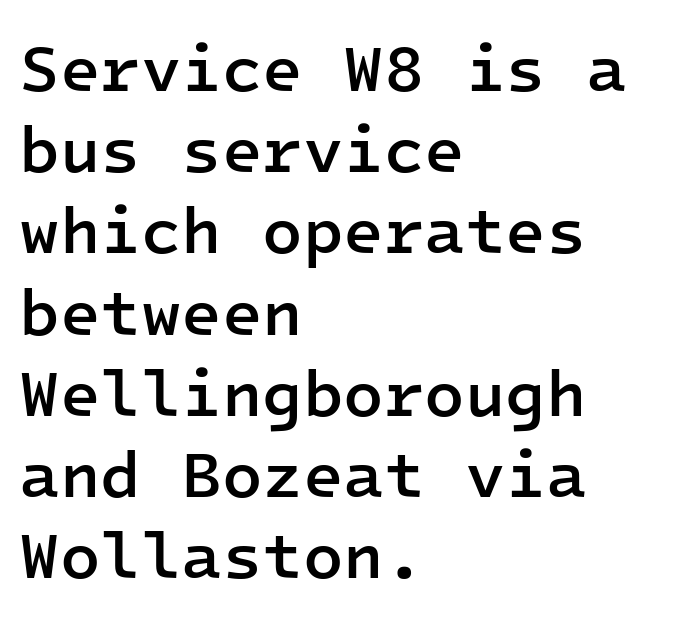
The image shows 66 px semibold sans-serif type, upright, monospaced; set left-aligned, line spacing 1.23x, normal letter spacing, not underlined; low stroke contrast and a medium x-height.
